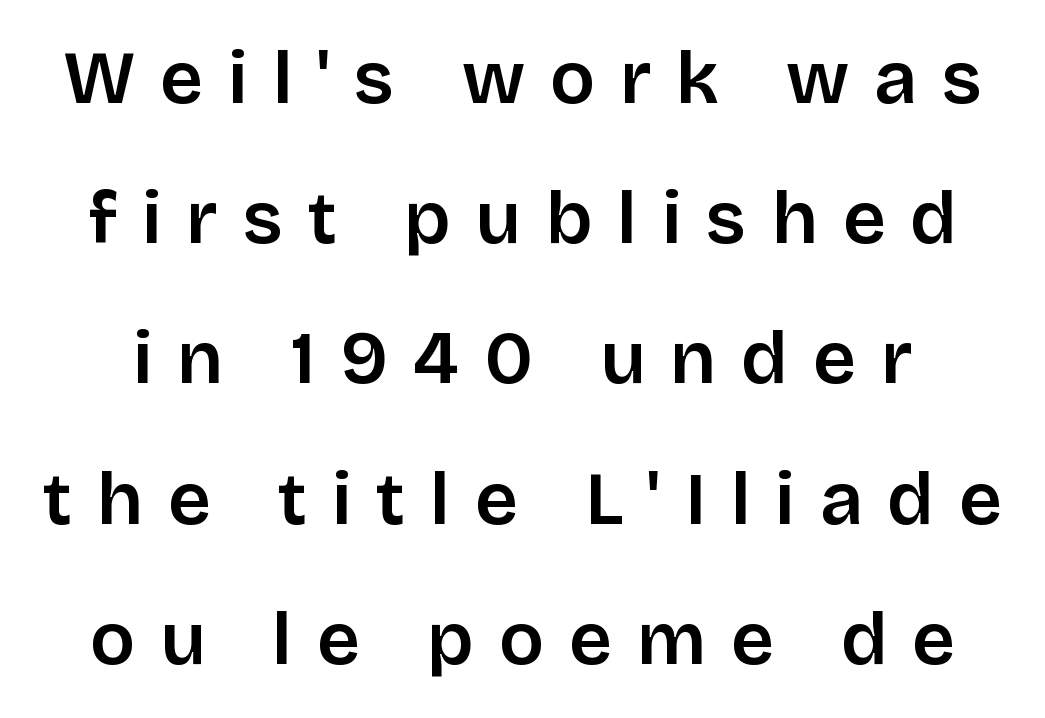
{"serif": "no", "italic": "no", "width": "normal", "stroke_contrast": "low", "x_height": "large", "monospaced": "no", "underline": "no", "line_spacing_ratio": 1.87, "letter_spacing": "wide", "letter_spacing_em": 0.33, "glyph_px": 75}
